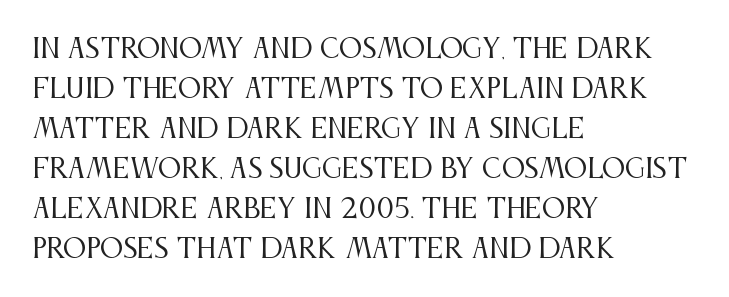
The image shows 26 px text type, upright; set left-aligned, normal line spacing (1.54x), normal letter spacing, not underlined.
